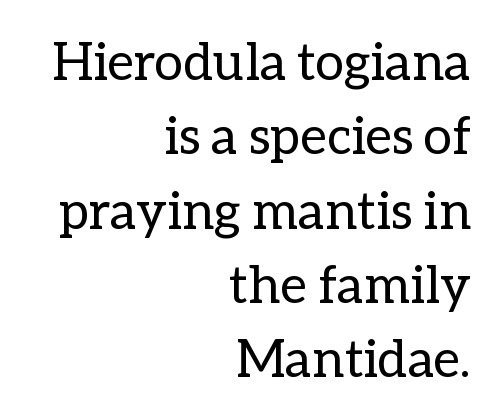
Q: Is the text bold? A: No.
Q: Is the text italic (slanted)? A: No, it is upright.
Q: Is the text underlined? A: No.
Q: How is the paragraph aligned? A: Right-aligned.
Q: Is the spacing between letters normal or unusually wide? A: Normal.
Q: Is the spacing between lines tight, normal or loose? A: Normal.
Q: Width (condensed, normal, or wide)? A: Normal.
Q: Stroke contrast? A: Low.
Q: x-height? A: Medium.
Q: Monospaced? A: No.
